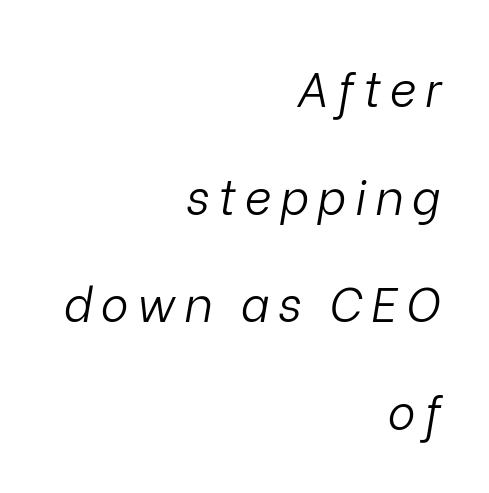
The rendering uses natural spacing where letterforms have individual widths. Quick note: underline off. The font sits on the lighter half of the weight spectrum, regular included. The setting favours the right margin, as signatures and pull-quotes sometimes do. This is oblique type, the kind used for emphasis or titles.
